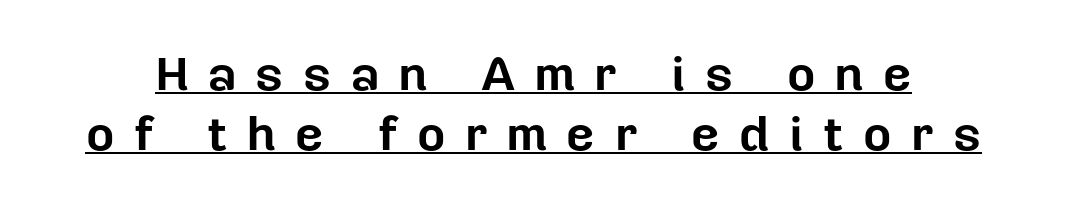
The image shows 49 px bold sans-serif type, upright; set line spacing 1.22x, unusually wide letter spacing (+0.4 em), underlined; low stroke contrast and a medium x-height.
